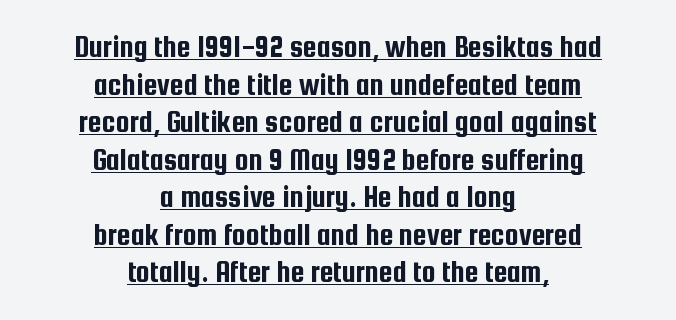
Centered paragraph, ragged on both sides. Is this a fixed-width face? No — the glyphs have proportional, varying widths. Nothing unusual about the tracking: characters are spaced as the font intends. The lettering holds an erect, upright posture throughout. Underlining? Definitely there. The font family rendered here belongs to the sans-serif group.
